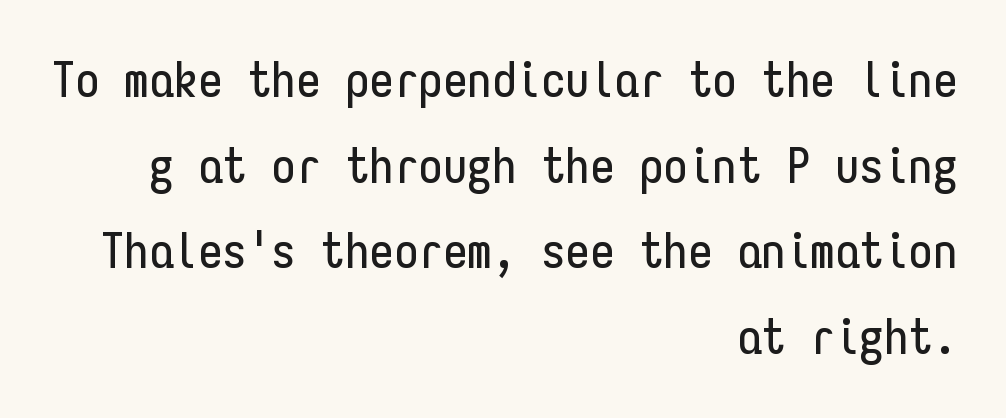
The lines are quadded right. This sample has the even, mechanical cadence of fixed-width lettering. Font category for this specimen: sans-serif. This sample uses plain, unmodified letter spacing.
